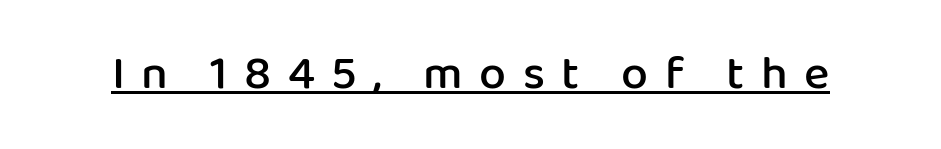
The image shows 48 px semibold sans-serif type, upright; set unusually wide letter spacing (+0.34 em), underlined; low stroke contrast and a medium x-height.
